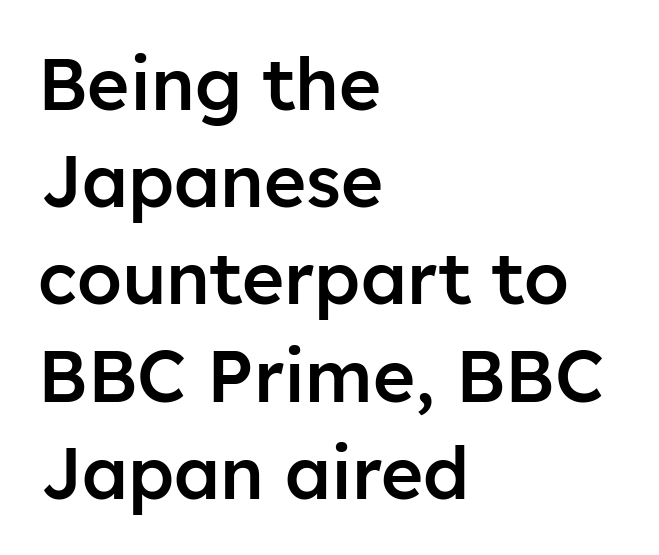
As a designer I'd log this as weight 600, semibold. No extra tracking has been applied to these lines. Italic: no, the glyphs are upright roman. Does the copy run flush right? No — it runs flush left. Words float on clear page, feet unadorned.
